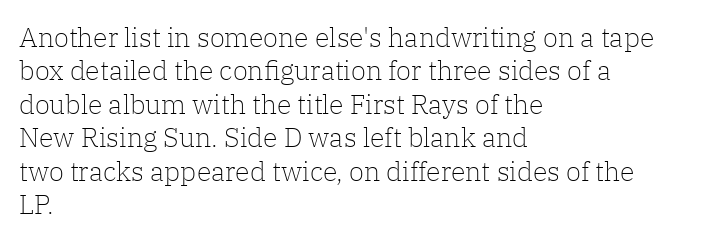
{"italic": "no", "bold": "no", "underline": "no", "align": "left", "line_spacing_ratio": 1.24, "letter_spacing": "normal", "letter_spacing_em": 0.0, "glyph_px": 27}
